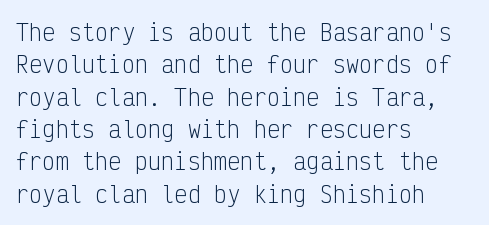
The image shows 22 px text type, upright; set left-aligned, normal line spacing (1.47x), normal letter spacing, not underlined.
